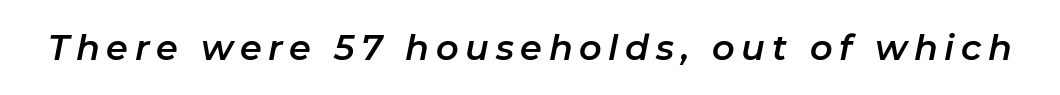
Q: Is the text italic (slanted)? A: Yes, it leans right by about 11 degrees.
Q: Is the text underlined? A: No.
Q: Width (condensed, normal, or wide)? A: Normal.
Q: Stroke contrast? A: Low.
Q: x-height? A: Medium.
Q: Monospaced? A: No.
